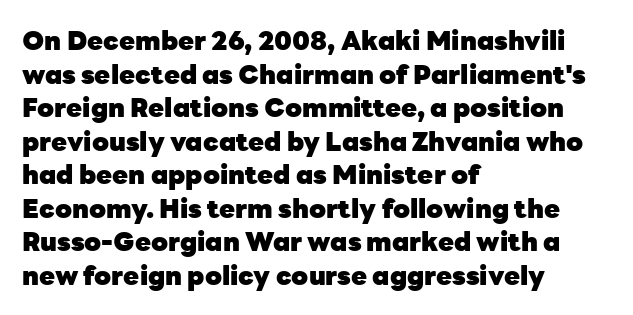
Regarding leading, the lines here are spaced in the standard way. Nothing unusual about the tracking: characters are spaced as the font intends. Clear beneath every line of the passage. The compositor pushed each line to the left boundary. Ascenders rise straight up at ninety degrees. The font is running at its bold setting.
